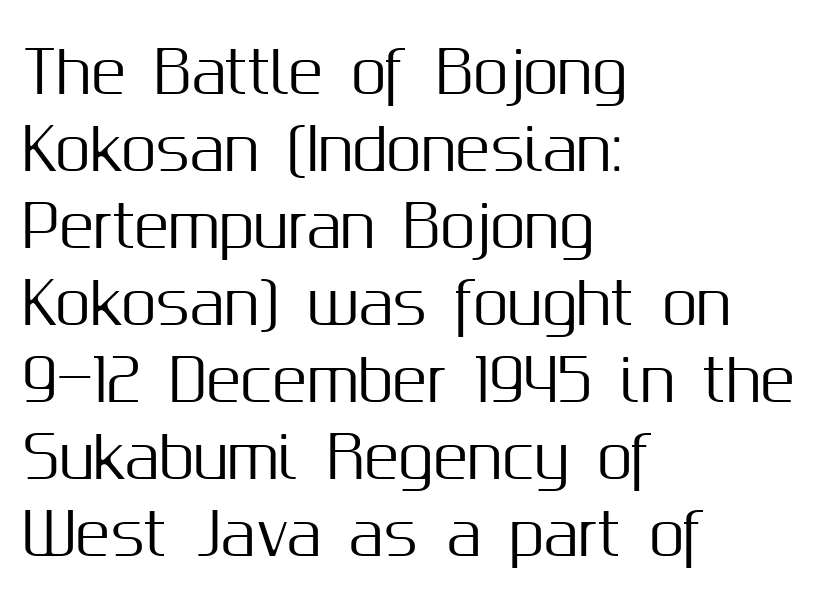
The image shows 57 px sans-serif type, upright; set left-aligned, normal line spacing (1.35x), normal letter spacing, not underlined; medium stroke contrast and a medium x-height.
